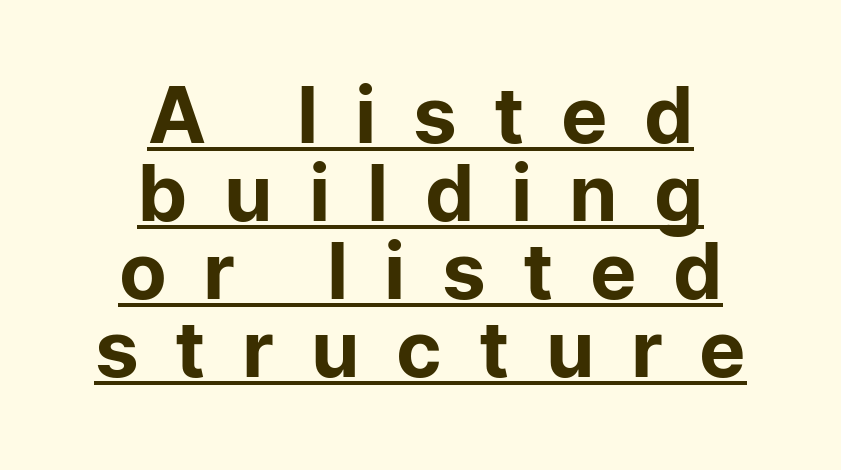
The image shows 78 px sans-serif type, upright; set centered, tight line spacing (1.0x), unusually wide letter spacing (+0.47 em), underlined; low stroke contrast and a medium x-height.
